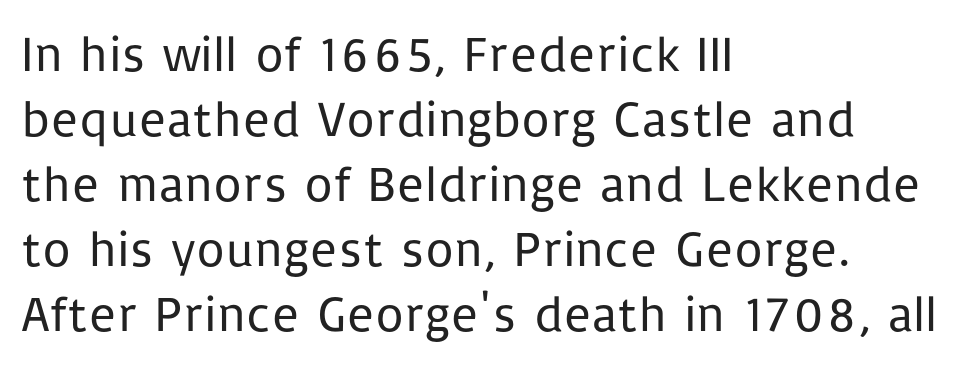
The image shows 50 px regular-weight sans-serif type, upright; set left-aligned, normal line spacing (1.3x), normal letter spacing, not underlined; low stroke contrast and a medium x-height.
